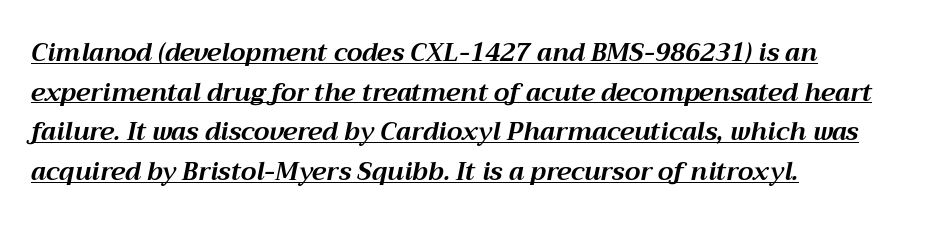
Bold? Absolutely — the strokes are thick and heavy. Leftover space on each line is placed entirely after the last word. Is there an underline? Yes — a line sits under the letters. Is the letter spacing exaggerated? No — it looks like the ordinary default. The whole block is typeset with a tilt.
